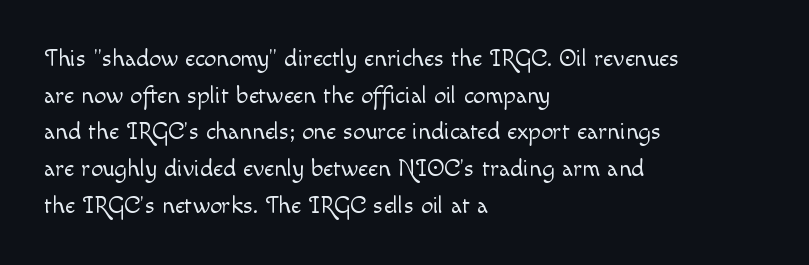
The image shows 24 px text type, upright; set left-aligned, normal line spacing (1.53x), normal letter spacing, not underlined.
